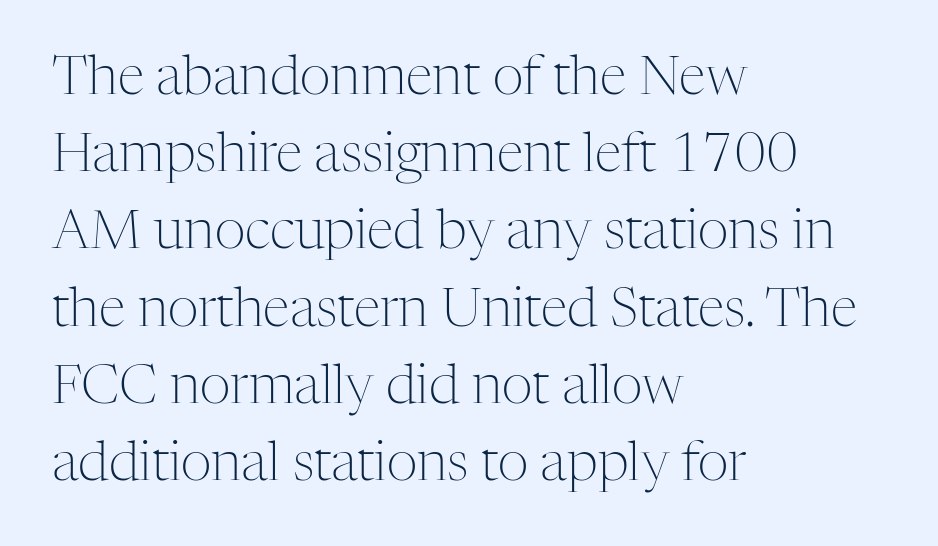
{"serif": "yes", "italic": "no", "bold": "no", "weight": "light", "width": "normal", "stroke_contrast": "medium", "x_height": "medium", "monospaced": "no", "underline": "no", "align": "left", "line_spacing": "normal", "line_spacing_ratio": 1.43, "letter_spacing": "normal", "letter_spacing_em": 0.0, "glyph_px": 54}
